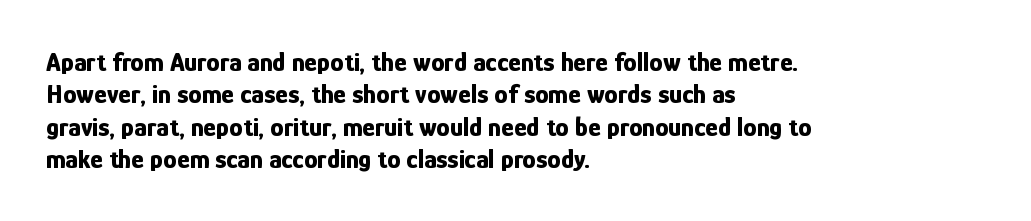
{"italic": "no", "bold": "yes", "underline": "no", "align": "left", "line_spacing_ratio": 1.2, "letter_spacing": "normal", "letter_spacing_em": 0.0, "glyph_px": 27}
